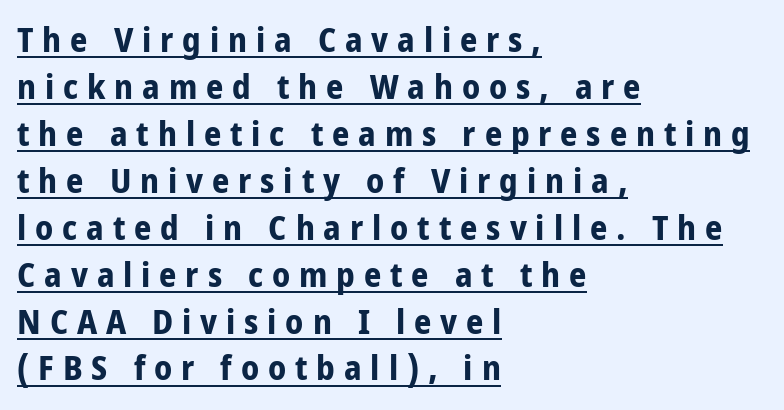
How would I describe the line gaps? Plain and ordinary. Compared with typical body copy, the letter spacing here is much looser. On the weight axis this lands at bold, roughly 700. Rendered with straight, roman letterforms. Is the block centered? No — it sits flush against the left margin. Do the characters align in a grid? No, the font is proportional.
